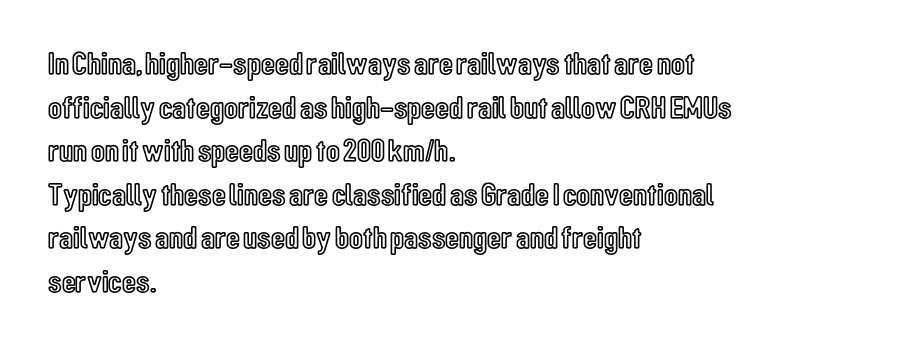
{"italic": "no", "width": "condensed", "x_height": "medium", "monospaced": "no", "underline": "no", "align": "left", "line_spacing": "normal", "line_spacing_ratio": 1.36, "letter_spacing": "normal", "letter_spacing_em": 0.0, "glyph_px": 32}
